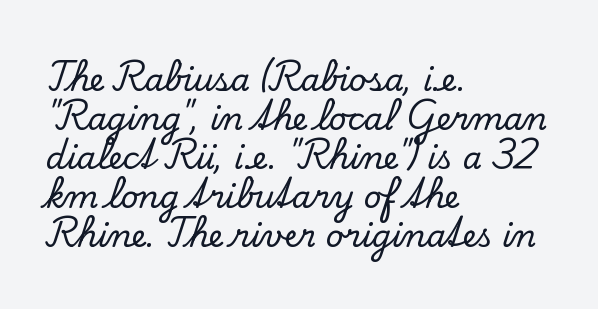
The image shows 31 px serif type; set left-aligned, normal line spacing (1.26x), normal letter spacing, not underlined; low stroke contrast and a small x-height.
